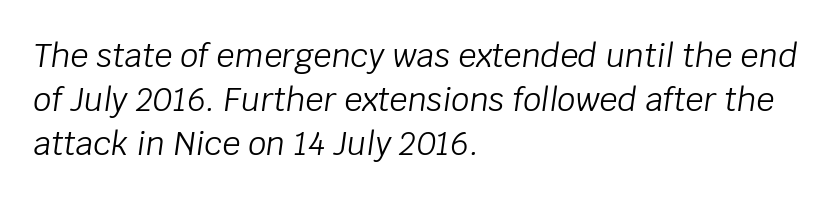
Q: Is the text bold? A: No.
Q: Is the text italic (slanted)? A: Yes, it leans right by about 8 degrees.
Q: Is the text underlined? A: No.
Q: How is the paragraph aligned? A: Left-aligned.
Q: Is the spacing between letters normal or unusually wide? A: Normal.
Q: Is the spacing between lines tight, normal or loose? A: Normal.
Q: Width (condensed, normal, or wide)? A: Normal.
Q: Stroke contrast? A: Low.
Q: x-height? A: Large.
Q: Monospaced? A: No.
